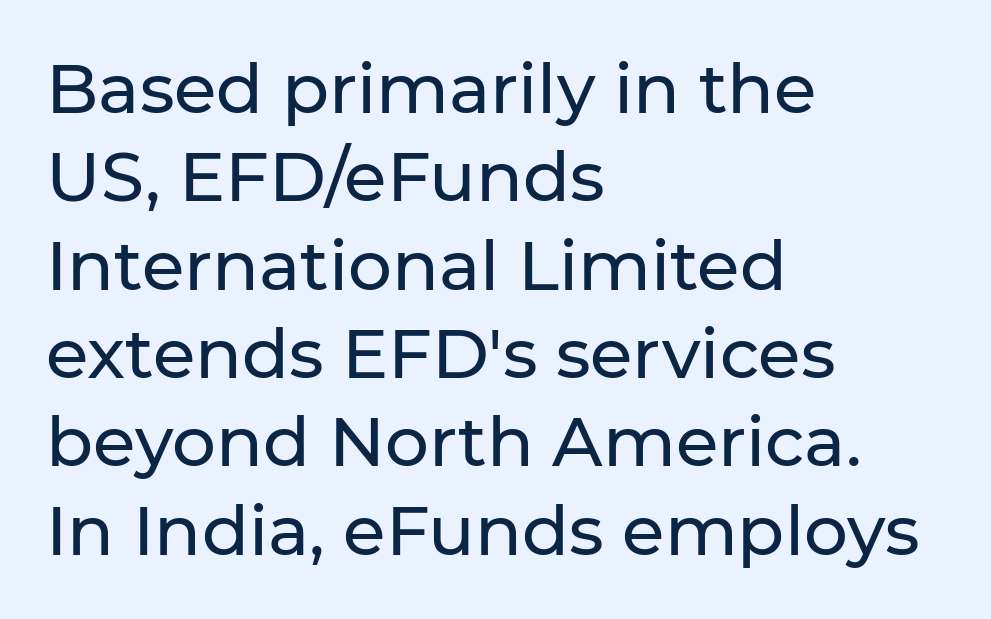
No word sits above an underline. The vertical gap from one line to the next is medium. Teacher's note: observe the even left margin — that is flush-left alignment. The passage shown has conventional tracking throughout. Character widths vary here, with narrow letters taking less room than wide ones. This is the regular roman posture of the typeface.
